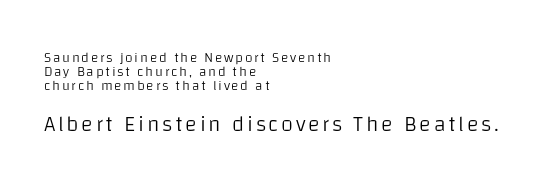
Q: Is the text bold? A: No.
Q: Is the text italic (slanted)? A: No, it is upright.
Q: Is the text underlined? A: No.
Q: How is the paragraph aligned? A: Left-aligned.
Q: Is the spacing between lines tight, normal or loose? A: Tight.
Q: Which block of text is set in a larger size, the first (top) or the second (bottom)? A: The second (bottom) one.
